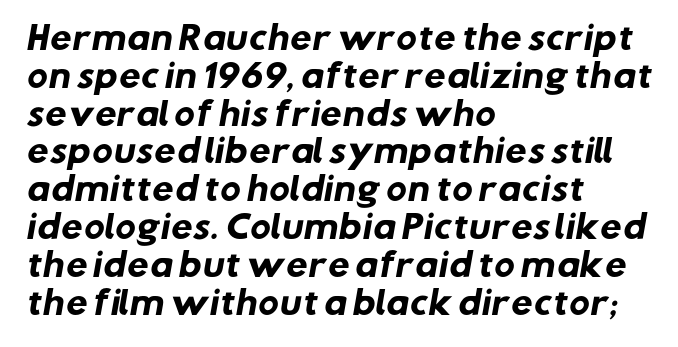
The image shows 31 px heavy sans-serif type; set left-aligned, line spacing 1.22x, normal letter spacing, not underlined; low stroke contrast and a medium x-height.
